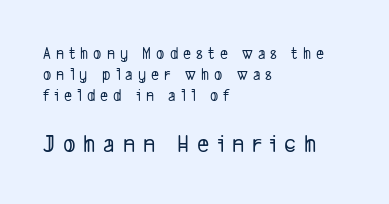
The zone under the glyphs is completely vacant. Reading down the block, your eye returns to a fixed left position each line. How are the letters spaced? Widely, with obvious added tracking. The block sitting lower on the canvas is the one with enlarged characters.
